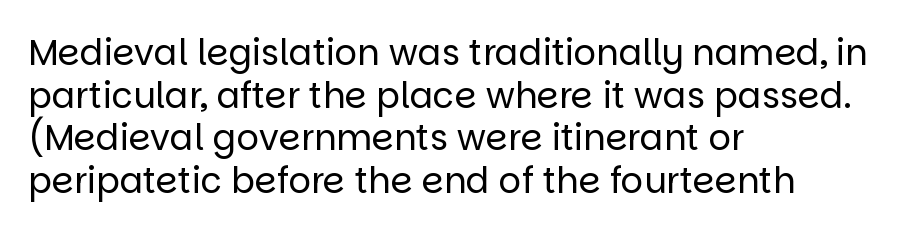
Q: Is the text bold? A: No.
Q: Is the text italic (slanted)? A: No, it is upright.
Q: Is the typeface a serif or a sans-serif typeface? A: Sans-serif.
Q: Is the text underlined? A: No.
Q: How is the paragraph aligned? A: Left-aligned.
Q: Is the spacing between letters normal or unusually wide? A: Normal.
Q: Width (condensed, normal, or wide)? A: Normal.
Q: Stroke contrast? A: Low.
Q: x-height? A: Large.
Q: Monospaced? A: No.
